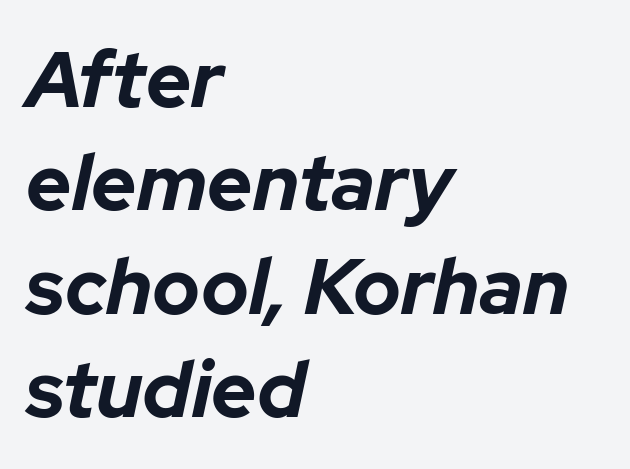
The image shows 79 px bold type, italic (leaning right); set left-aligned, normal line spacing (1.31x), normal letter spacing, not underlined; low stroke contrast and a medium x-height.
